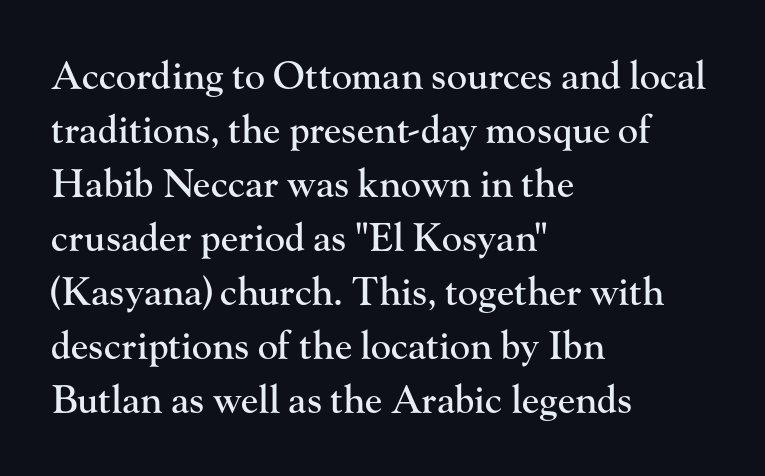
The image shows 38 px serif type, upright; set left-aligned, normal line spacing (1.42x), normal letter spacing, not underlined; high stroke contrast and a small x-height.
